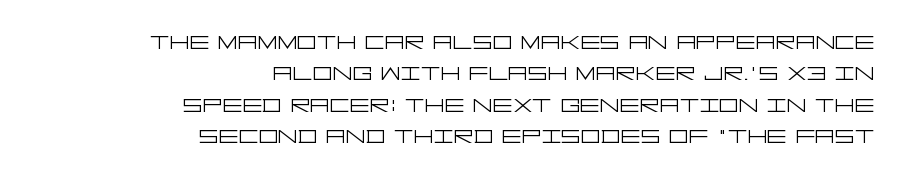
The image shows 31 px light, wide sans-serif type, upright; set right-aligned, tight line spacing (1.01x), normal letter spacing, not underlined; low stroke contrast and a large x-height.
